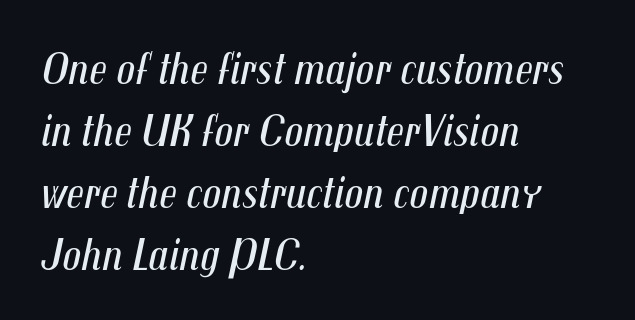
These lines keep a tight, regular rhythm from letter to letter. Underlining? Definitely not there. The face used here is proportionally spaced, like ordinary book or web type. Yep, that's italic — everything's leaning. This reads as an unemphasized weight, regular at the heaviest.
